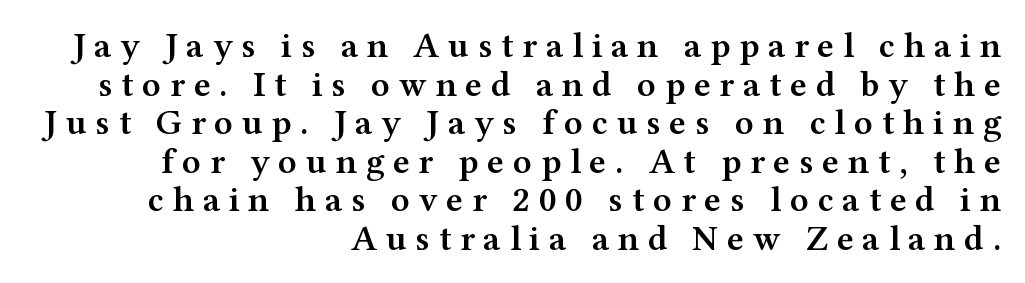
{"serif": "yes", "italic": "no", "bold": "semi", "weight": "semibold", "width": "wide", "stroke_contrast": "medium", "x_height": "medium", "monospaced": "no", "underline": "no", "align": "right", "line_spacing": "tight", "line_spacing_ratio": 1.07, "letter_spacing": "wide", "letter_spacing_em": 0.24, "glyph_px": 36}
